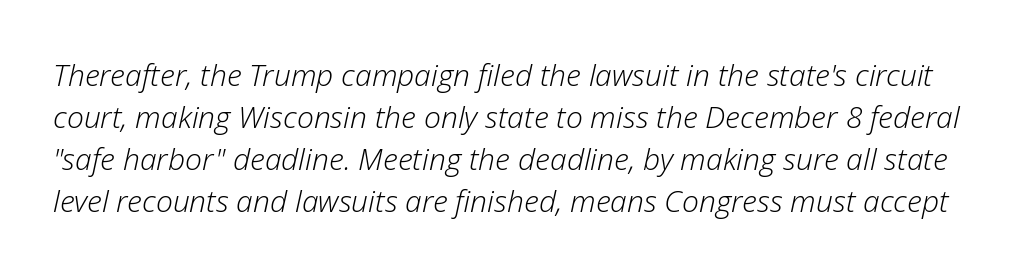
No chunkiness to these letters — they're not bold. A typesetter would call this proportional, since set widths differ per character. A typesetter would mark this as italic. Regular leading.
